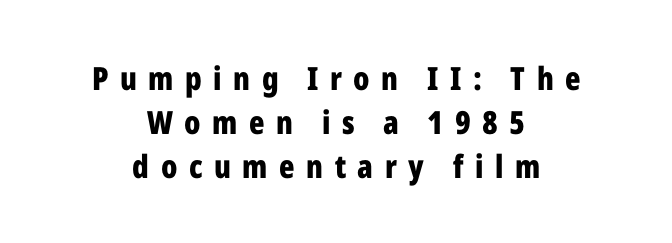
Tracking here is generous; glyphs stand well apart from one another. Character widths vary here, with narrow letters taking less room than wide ones. Just letters on the line, the space beneath them empty. In terms of weight, the rendering is a true, heavy bold.
